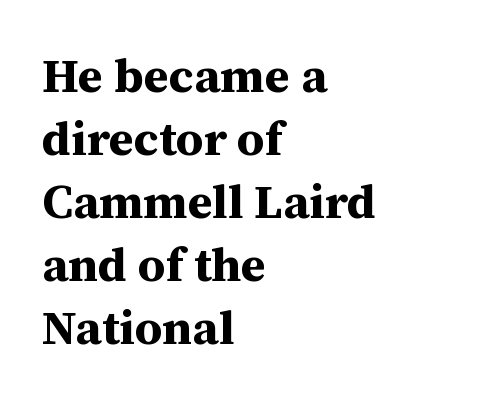
The lines in this sample share a left origin and differ only in where they stop. Here the glyphs are tracked normally, forming tight word shapes. The rendering uses natural spacing where letterforms have individual widths. Underline: absent. Rows of type keep a routine distance in the vertical direction.
